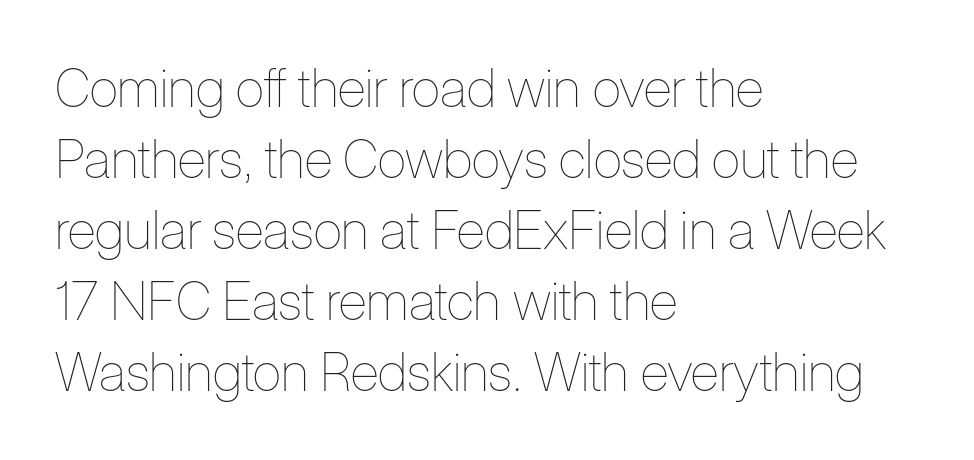
The image shows 53 px thin, condensed type, upright; set left-aligned, normal line spacing (1.34x), normal letter spacing, not underlined; low stroke contrast and a medium x-height.
